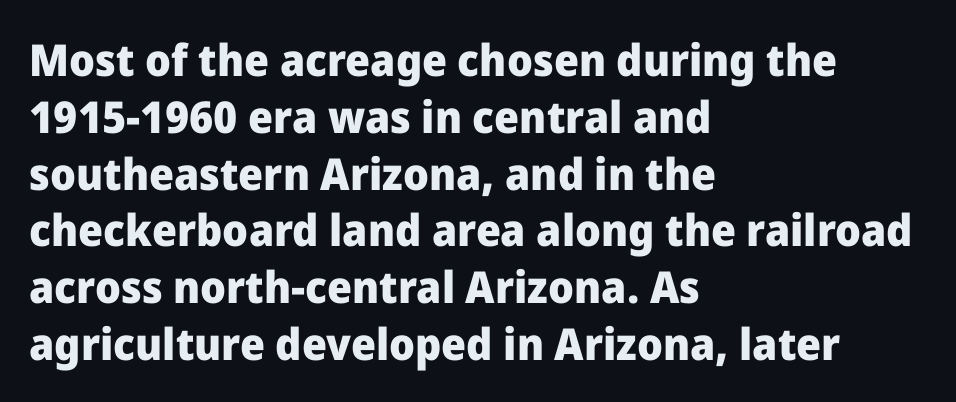
{"serif": "no", "italic": "no", "bold": "yes", "weight": "heavy", "width": "normal", "stroke_contrast": "low", "x_height": "medium", "monospaced": "no", "underline": "no", "align": "left", "line_spacing": "normal", "line_spacing_ratio": 1.29, "letter_spacing": "normal", "letter_spacing_em": 0.0, "glyph_px": 44}
